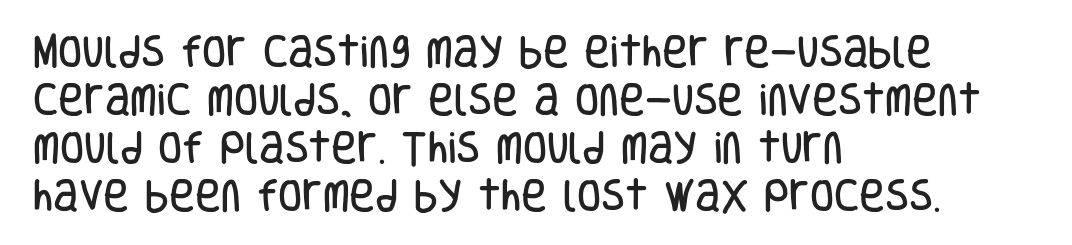
No feet cap the strokes, marking this as sans-serif type. Does the leading feel generous? No, just average. Spacing between characters is what you'd get straight out of the box. The gap between lines stays unmarked.
